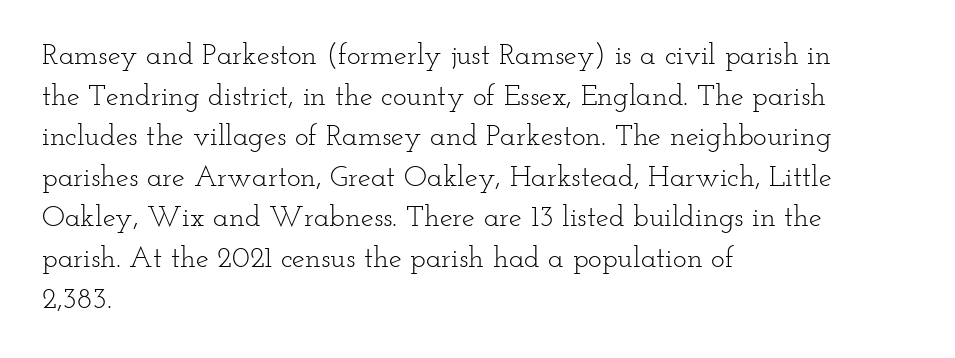
{"serif": "yes", "italic": "no", "bold": "no", "weight": "light", "width": "wide", "stroke_contrast": "low", "x_height": "small", "monospaced": "no", "underline": "no", "align": "left", "line_spacing": "normal", "line_spacing_ratio": 1.4, "letter_spacing": "normal", "letter_spacing_em": 0.0, "glyph_px": 29}
